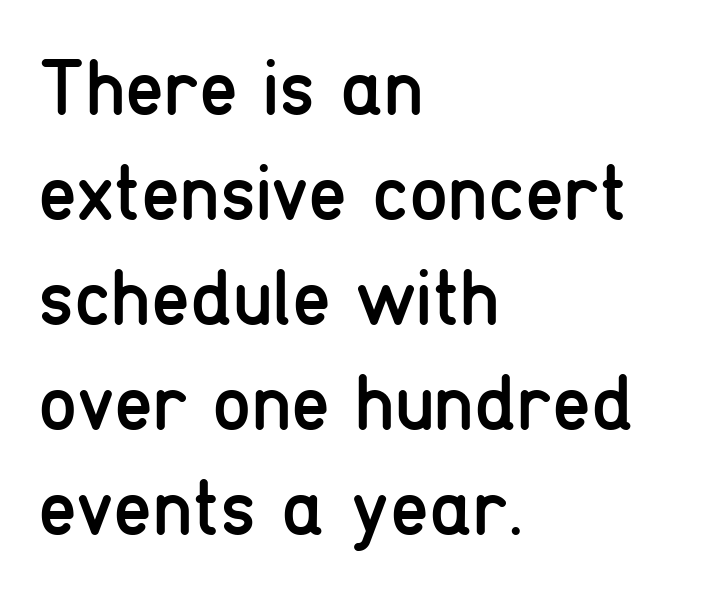
Style check: upright. All the whitespace from short lines collects on the right. A bare baseline throughout the passage. Between one letter and the next there's only the usual sliver of space. A typesetter would call this proportional, since set widths differ per character.
